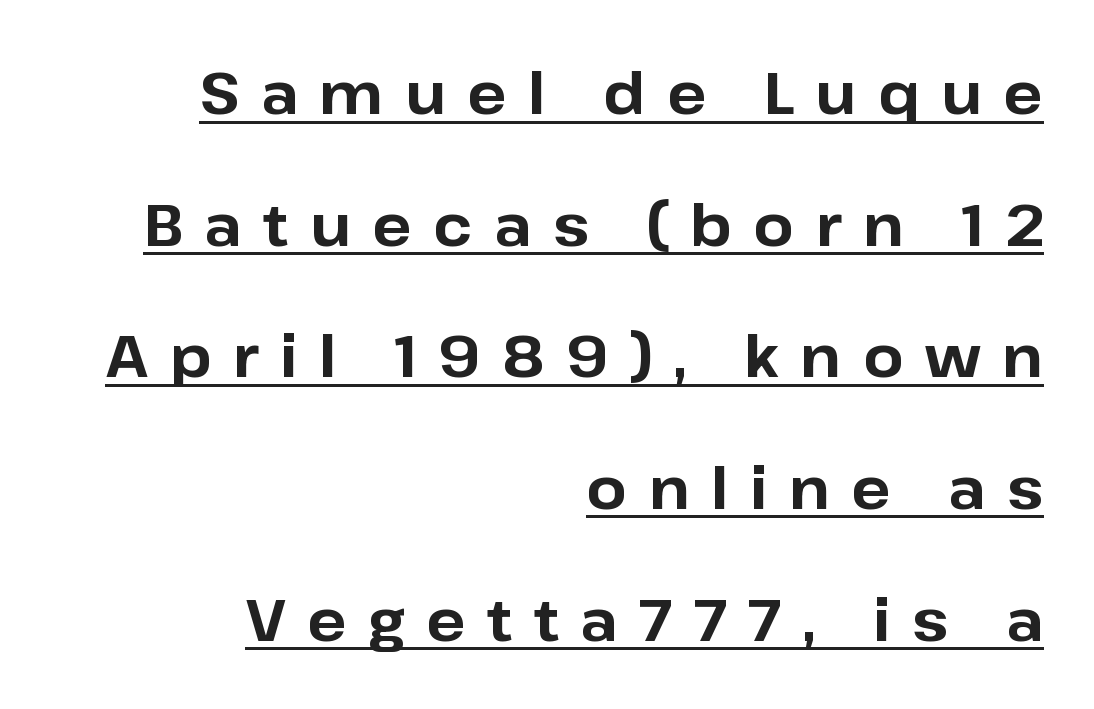
The image shows 58 px bold sans-serif type, upright; set right-aligned, loose line spacing (2.27x), unusually wide letter spacing (+0.37 em), underlined; low stroke contrast and a medium x-height.
